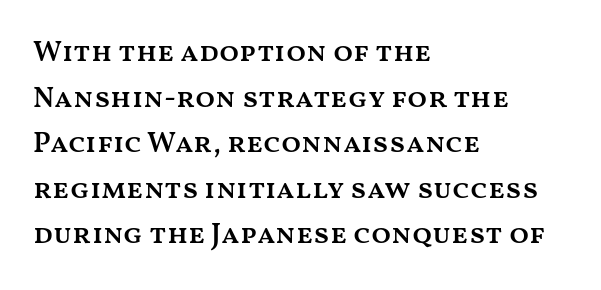
Typographic density is moderately raised because the face is semibold. In CSS terms this would be text-align: left. The passage shown is typed in a proportional face where columns would drift. The rows are spaced the way most documents space them. Honestly, there is no underline to notice here at all. No extra tracking has been applied to these lines.
